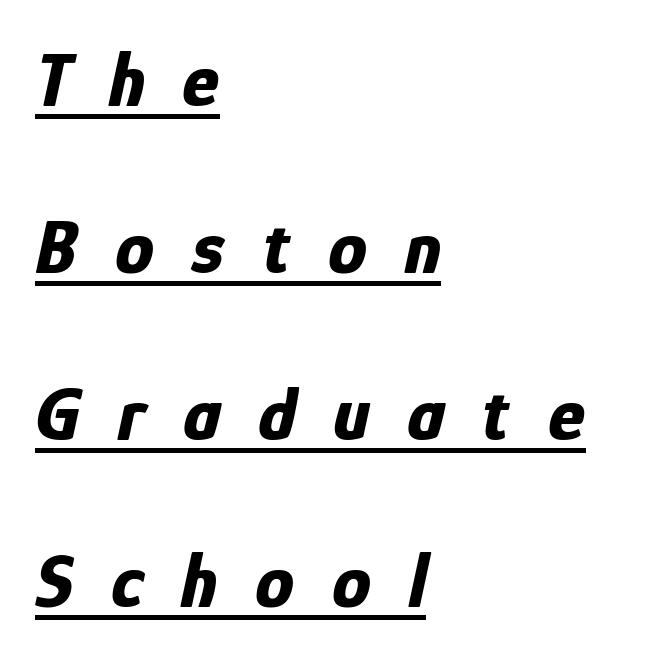
Q: Is the text bold? A: Yes.
Q: Is the text italic (slanted)? A: Yes, it leans right by about 12 degrees.
Q: Is the text underlined? A: Yes.
Q: How is the paragraph aligned? A: Left-aligned.
Q: Is the spacing between letters normal or unusually wide? A: Unusually wide.
Q: Is the spacing between lines tight, normal or loose? A: Loose.
Q: Width (condensed, normal, or wide)? A: Condensed.
Q: Stroke contrast? A: Low.
Q: x-height? A: Medium.
Q: Monospaced? A: No.
